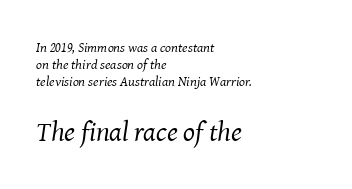
Q: Is the text bold? A: No.
Q: Is the text italic (slanted)? A: Yes, it leans right by about 8 degrees.
Q: Is the typeface a serif or a sans-serif typeface? A: Serif.
Q: Is the text underlined? A: No.
Q: How is the paragraph aligned? A: Left-aligned.
Q: Is the spacing between letters normal or unusually wide? A: Normal.
Q: Which block of text is set in a larger size, the first (top) or the second (bottom)? A: The second (bottom) one.
Q: Width (condensed, normal, or wide)? A: Normal.
Q: Stroke contrast? A: Medium.
Q: x-height? A: Medium.
Q: Monospaced? A: No.
